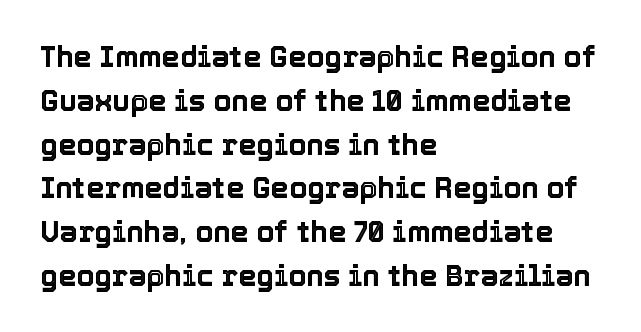
{"italic": "no", "width": "normal", "x_height": "medium", "monospaced": "no", "underline": "no", "align": "left", "line_spacing": "normal", "line_spacing_ratio": 1.51, "letter_spacing": "normal", "letter_spacing_em": 0.0, "glyph_px": 29}
